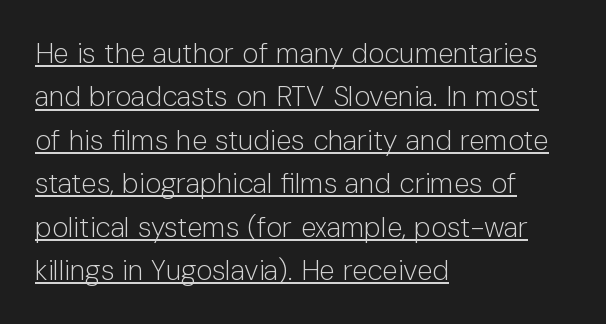
The image shows 28 px light sans-serif type, upright; set left-aligned, normal line spacing (1.55x), normal letter spacing, underlined; low stroke contrast and a medium x-height.
